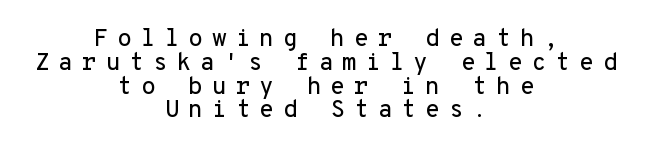
{"italic": "no", "underline": "no", "align": "center", "line_spacing": "tight", "line_spacing_ratio": 0.99, "letter_spacing": "wide", "letter_spacing_em": 0.37, "glyph_px": 24}
